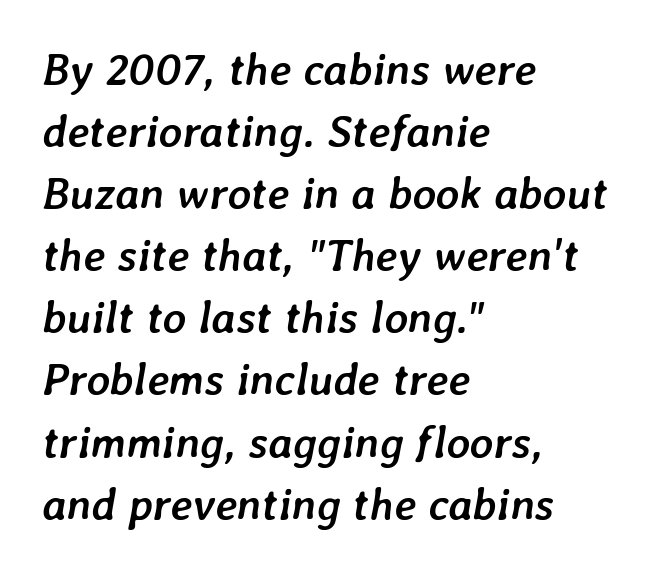
The image shows 45 px semibold type, italic (leaning right); set left-aligned, normal line spacing (1.38x), normal letter spacing, not underlined; low stroke contrast and a medium x-height.
